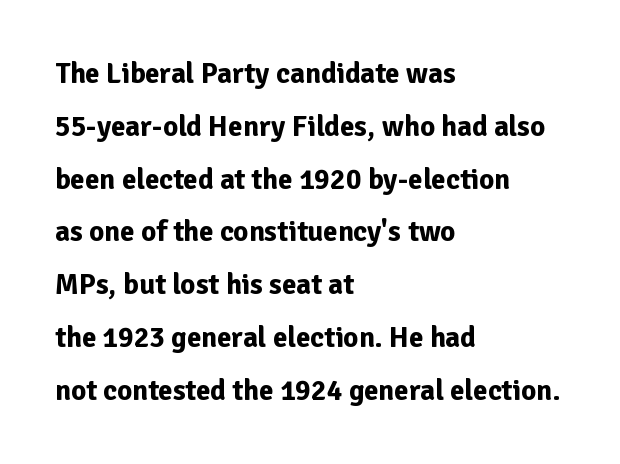
{"serif": "no", "italic": "no", "bold": "yes", "weight": "bold", "width": "normal", "stroke_contrast": "low", "x_height": "medium", "monospaced": "no", "underline": "no", "align": "left", "line_spacing_ratio": 1.82, "letter_spacing": "normal", "letter_spacing_em": 0.0, "glyph_px": 29}
